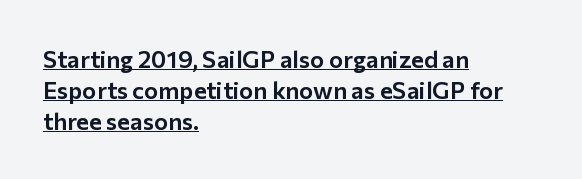
{"italic": "no", "underline": "yes", "align": "left", "line_spacing": "normal", "line_spacing_ratio": 1.3, "letter_spacing": "normal", "letter_spacing_em": 0.0, "glyph_px": 24}
